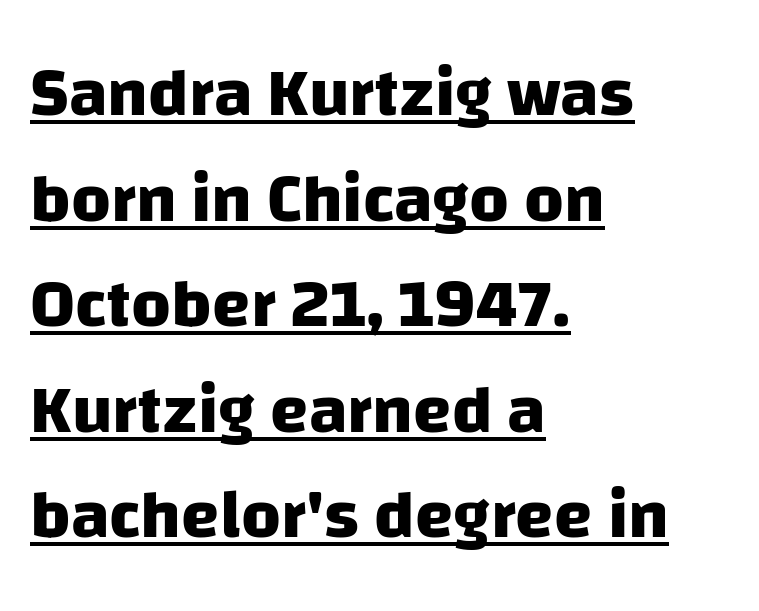
Q: Is the text bold? A: Yes.
Q: Is the typeface a serif or a sans-serif typeface? A: Sans-serif.
Q: Is the text underlined? A: Yes.
Q: How is the paragraph aligned? A: Left-aligned.
Q: Is the spacing between letters normal or unusually wide? A: Normal.
Q: Is the spacing between lines tight, normal or loose? A: Normal.
Q: Width (condensed, normal, or wide)? A: Normal.
Q: Stroke contrast? A: Low.
Q: x-height? A: Large.
Q: Monospaced? A: No.
